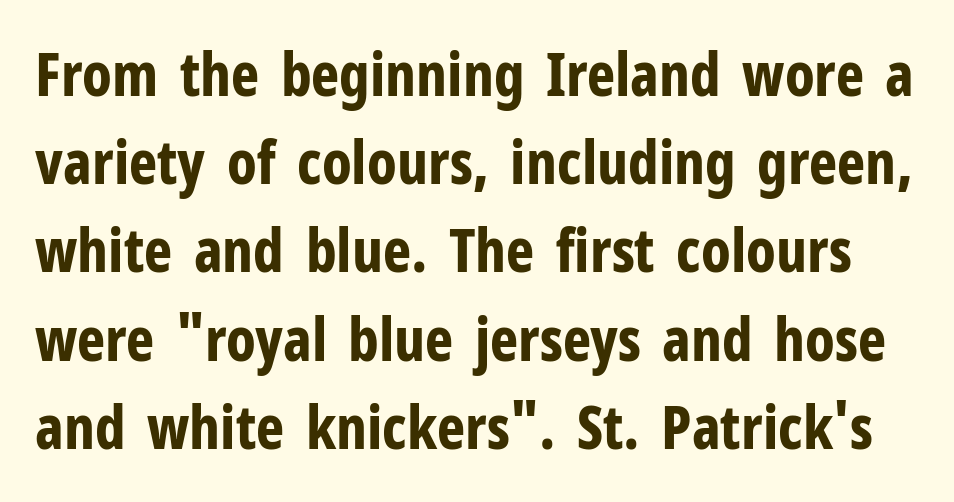
{"serif": "no", "italic": "no", "bold": "yes", "weight": "bold", "width": "condensed", "stroke_contrast": "low", "x_height": "medium", "monospaced": "no", "underline": "no", "line_spacing": "normal", "line_spacing_ratio": 1.47, "letter_spacing": "normal", "letter_spacing_em": 0.0, "glyph_px": 60}
